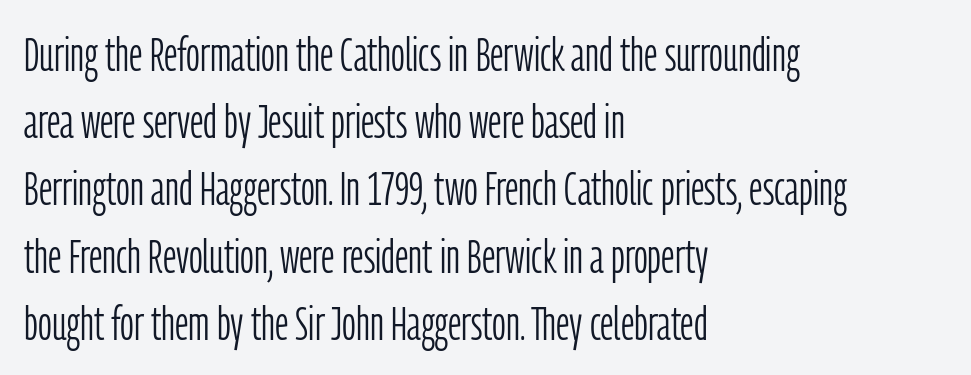
{"serif": "no", "italic": "no", "bold": "no", "weight": "light", "width": "condensed", "stroke_contrast": "low", "x_height": "medium", "monospaced": "no", "underline": "no", "align": "left", "line_spacing": "normal", "line_spacing_ratio": 1.4, "letter_spacing": "normal", "letter_spacing_em": 0.0, "glyph_px": 48}
